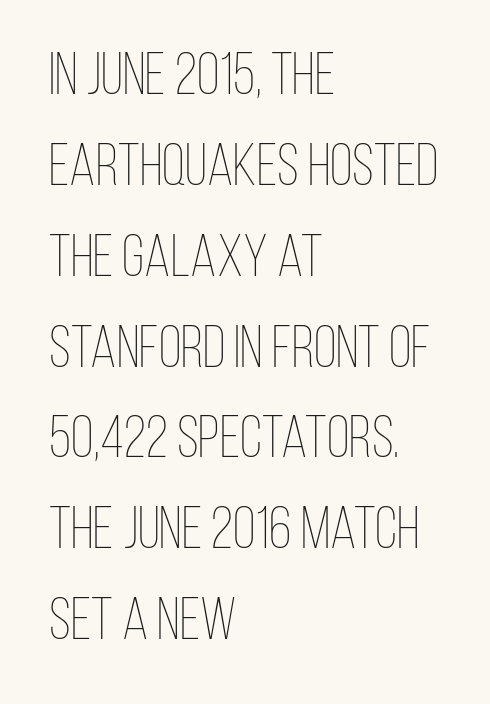
Q: Is the text bold? A: No.
Q: Is the text italic (slanted)? A: No, it is upright.
Q: Is the text underlined? A: No.
Q: How is the paragraph aligned? A: Left-aligned.
Q: Is the spacing between letters normal or unusually wide? A: Normal.
Q: Is the spacing between lines tight, normal or loose? A: Normal.
Q: Width (condensed, normal, or wide)? A: Condensed.
Q: Stroke contrast? A: Low.
Q: x-height? A: Large.
Q: Monospaced? A: No.
